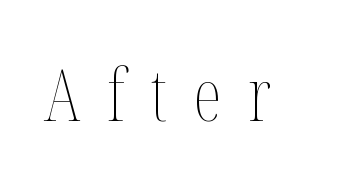
{"italic": "no", "bold": "no", "weight": "thin", "width": "condensed", "stroke_contrast": "medium", "x_height": "medium", "monospaced": "no", "underline": "no", "letter_spacing": "wide", "letter_spacing_em": 0.37, "glyph_px": 72}
